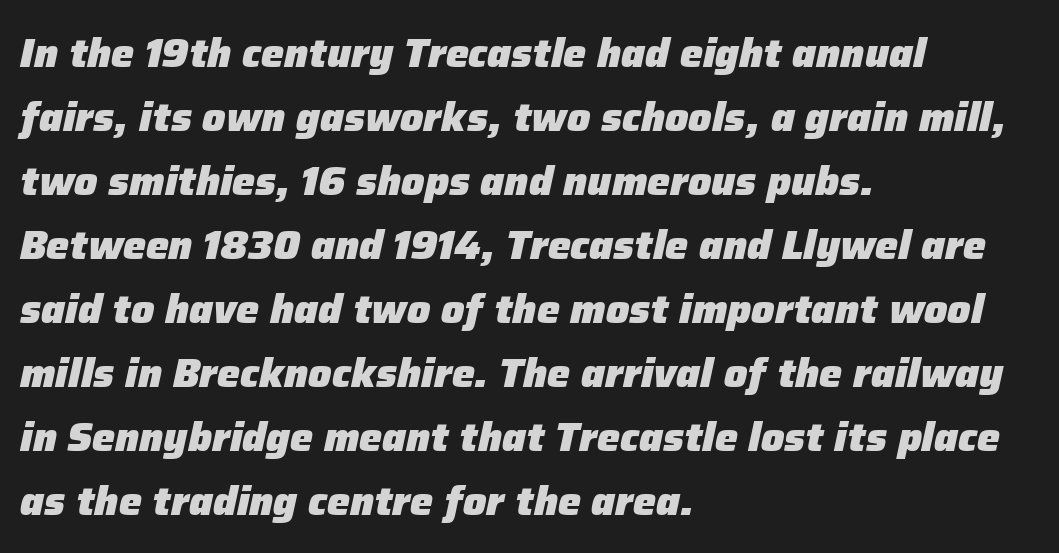
{"italic": "yes", "lean": "right", "slant_degrees": 12, "bold": "yes", "weight": "heavy", "width": "normal", "stroke_contrast": "low", "x_height": "medium", "monospaced": "no", "underline": "no", "align": "left", "line_spacing": "normal", "line_spacing_ratio": 1.56, "letter_spacing": "normal", "letter_spacing_em": 0.0, "glyph_px": 41}
